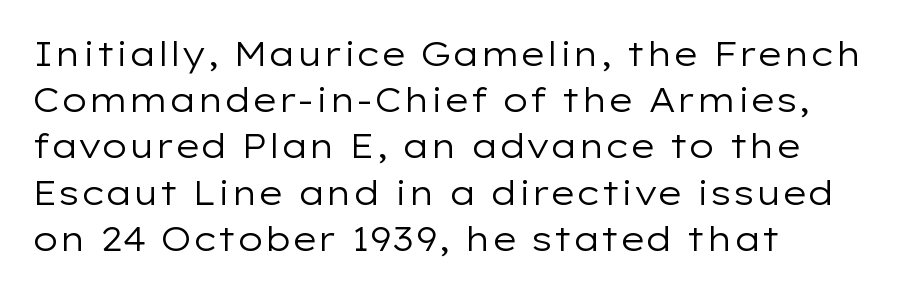
The image shows 34 px regular-weight, wide sans-serif type, upright; set left-aligned, normal line spacing (1.36x), normal letter spacing, not underlined; low stroke contrast and a medium x-height.
